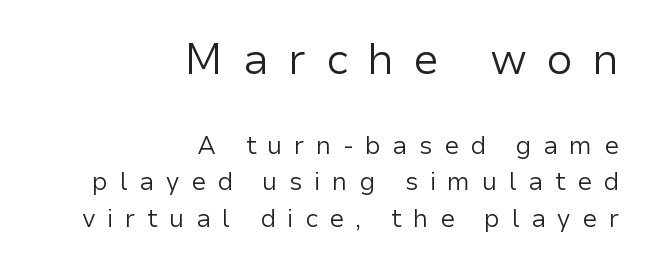
Q: Is the text bold? A: No.
Q: Is the text italic (slanted)? A: No, it is upright.
Q: Is the typeface a serif or a sans-serif typeface? A: Sans-serif.
Q: Is the text underlined? A: No.
Q: How is the paragraph aligned? A: Right-aligned.
Q: Is the spacing between letters normal or unusually wide? A: Unusually wide.
Q: Is the spacing between lines tight, normal or loose? A: Normal.
Q: Which block of text is set in a larger size, the first (top) or the second (bottom)? A: The first (top) one.
Q: Width (condensed, normal, or wide)? A: Normal.
Q: Stroke contrast? A: Low.
Q: x-height? A: Medium.
Q: Monospaced? A: No.
